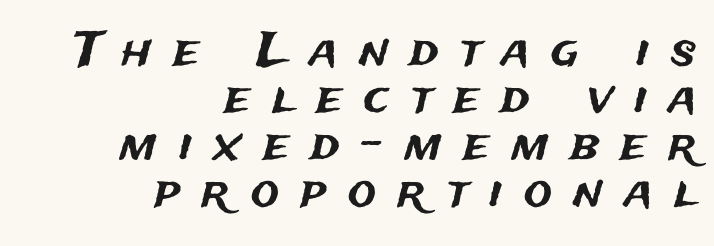
The space directly below the letters is spotless. This rendering widens character spacing well past its baseline value. The face used here is proportionally spaced, like ordinary book or web type. The paragraph shown leans on its right margin.
